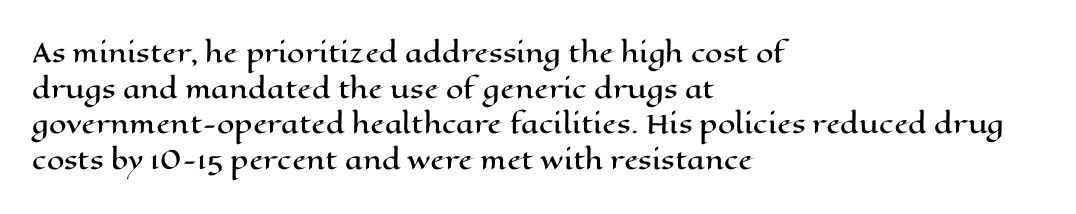
Glyph-to-glyph distance matches everyday printed text. The baseline area is clear. These lines are set flush left with a ragged right edge. Designer's note — italics off, roman on. The rendering uses a moderate line-height, typical for paragraphs.
